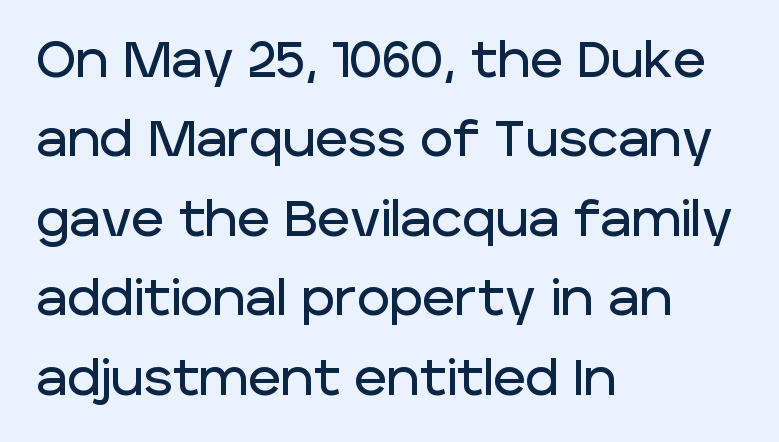
{"serif": "no", "italic": "no", "width": "normal", "stroke_contrast": "low", "x_height": "large", "monospaced": "no", "underline": "no", "align": "left", "line_spacing": "normal", "line_spacing_ratio": 1.59, "letter_spacing": "normal", "letter_spacing_em": 0.0, "glyph_px": 50}
